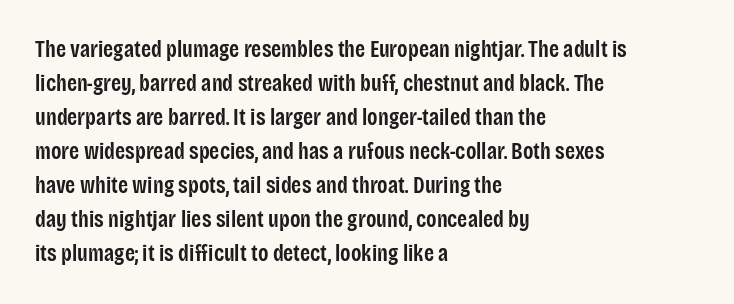
The type is set solid horizontally, with unmodified tracking. Letters rest on an invisible, unmarked baseline. The lettering holds an erect, upright posture throughout. Typeset ragged right — the left edge is the straight one. The block of text has a typical density, with ordinary space between rows.
